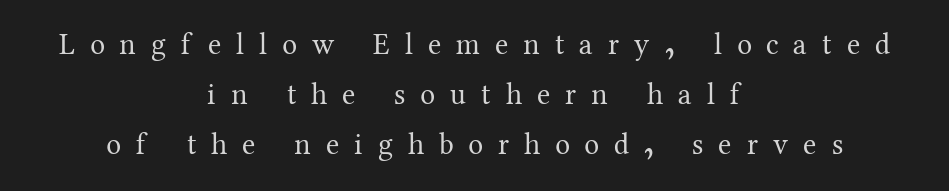
Here the glyphs are tracked loosely, breaking word shapes into spaced letters. Every stem runs plumb, perpendicular to the baseline. The words here are not underlined. The rendering uses a moderate line-height, typical for paragraphs. Character widths vary here, with narrow letters taking less room than wide ones. Letterform terminals end in serifs throughout the passage.
